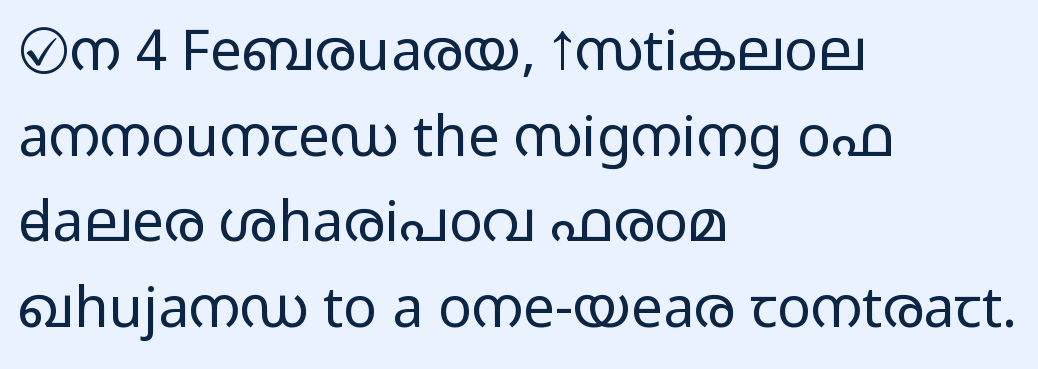
{"serif": "no", "italic": "no", "bold": "no", "weight": "light", "width": "wide", "stroke_contrast": "low", "x_height": "medium", "monospaced": "no", "underline": "no", "align": "left", "line_spacing": "normal", "line_spacing_ratio": 1.53, "letter_spacing": "normal", "letter_spacing_em": 0.0, "glyph_px": 56}
